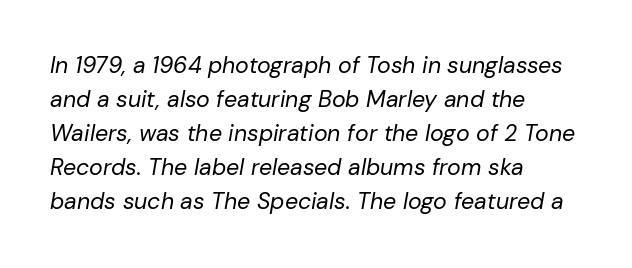
{"italic": "yes", "lean": "right", "slant_degrees": 10, "bold": "no", "underline": "no", "align": "left", "line_spacing": "normal", "line_spacing_ratio": 1.48, "letter_spacing": "normal", "letter_spacing_em": 0.0, "glyph_px": 23}
